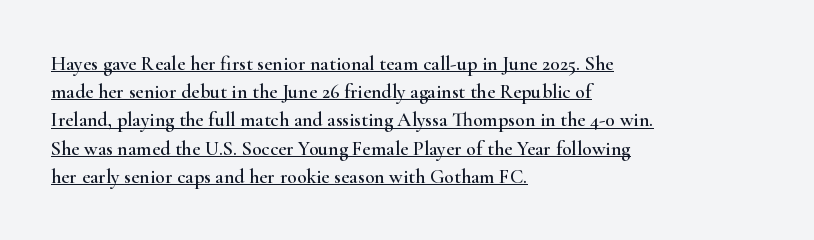
Q: Is the text italic (slanted)? A: No, it is upright.
Q: Is the text underlined? A: Yes.
Q: How is the paragraph aligned? A: Left-aligned.
Q: Is the spacing between letters normal or unusually wide? A: Normal.
Q: Is the spacing between lines tight, normal or loose? A: Normal.
